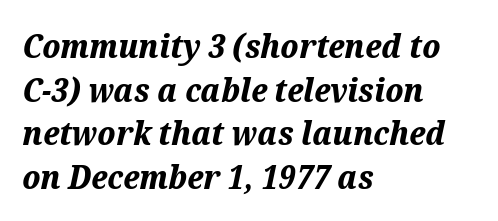
Tracking value appears to be zero — textbook default spacing. The face used here is proportionally spaced, like ordinary book or web type. Every letter is thick-stroked: bold, no question. This rendering features lettering with no underline. Leftover space on each line is placed entirely after the last word. The letters are slanted; this is an italic face.
